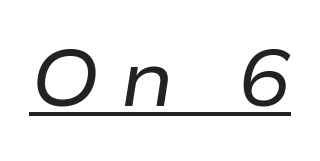
A typesetter would call this proportional, since set widths differ per character. The passage shown has open, widely tracked lettering throughout. Emphasis-style slanted type is in use. Bold? No — there's no thickening of the strokes.
